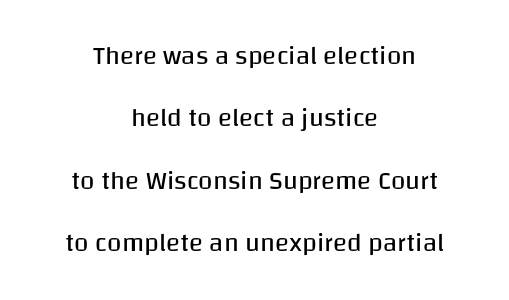
{"italic": "no", "bold": "no", "underline": "no", "align": "center", "line_spacing": "loose", "line_spacing_ratio": 2.4, "letter_spacing": "normal", "letter_spacing_em": 0.0, "glyph_px": 26}
